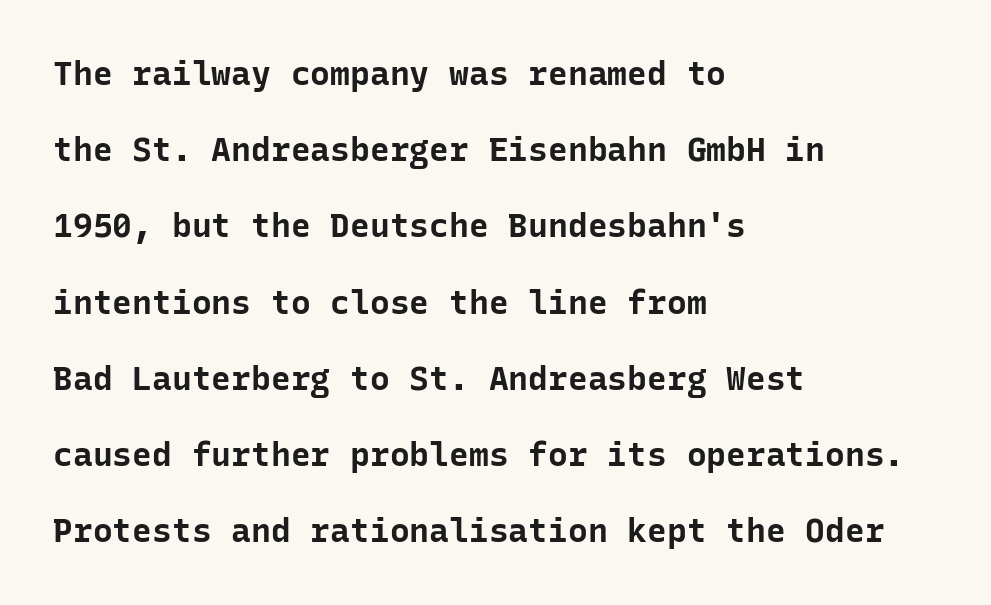
{"serif": "no", "italic": "no", "bold": "yes", "weight": "bold", "width": "normal", "stroke_contrast": "low", "x_height": "medium", "monospaced": "yes", "underline": "no", "align": "left", "line_spacing": "loose", "line_spacing_ratio": 2.31, "letter_spacing": "normal", "letter_spacing_em": 0.0, "glyph_px": 33}
